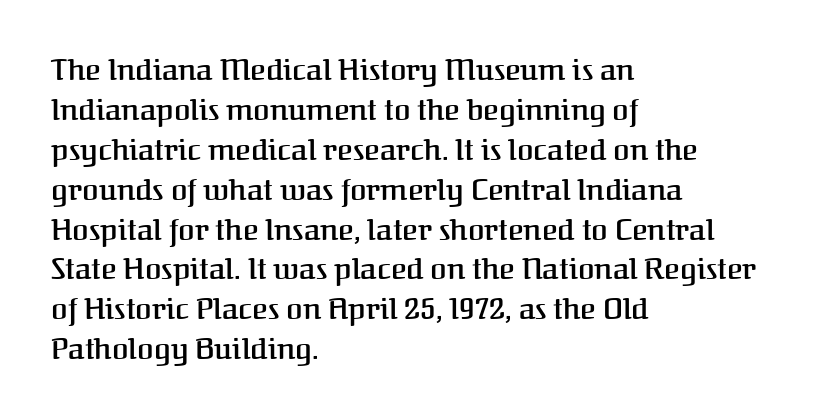
Q: Is the text bold? A: Semi-bold.
Q: Is the text italic (slanted)? A: No, it is upright.
Q: Is the typeface a serif or a sans-serif typeface? A: Serif.
Q: Is the text underlined? A: No.
Q: How is the paragraph aligned? A: Left-aligned.
Q: Is the spacing between letters normal or unusually wide? A: Normal.
Q: Is the spacing between lines tight, normal or loose? A: Normal.
Q: Width (condensed, normal, or wide)? A: Normal.
Q: Stroke contrast? A: Medium.
Q: x-height? A: Medium.
Q: Monospaced? A: No.
